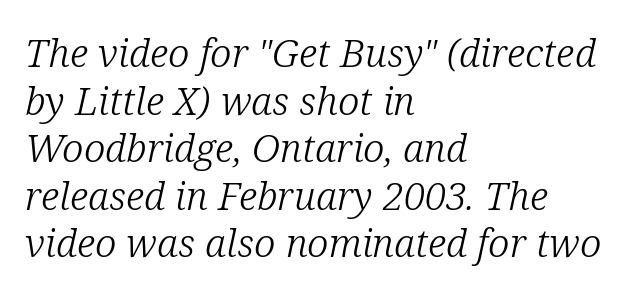
The image shows 39 px light serif type, italic (leaning right); set left-aligned, line spacing 1.22x, normal letter spacing, not underlined; low stroke contrast and a medium x-height.
